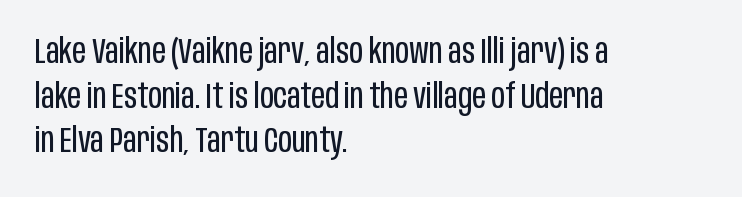
{"serif": "no", "italic": "no", "bold": "no", "weight": "regular", "width": "condensed", "stroke_contrast": "low", "x_height": "large", "monospaced": "no", "underline": "no", "align": "left", "line_spacing": "normal", "line_spacing_ratio": 1.31, "letter_spacing": "normal", "letter_spacing_em": 0.0, "glyph_px": 34}
